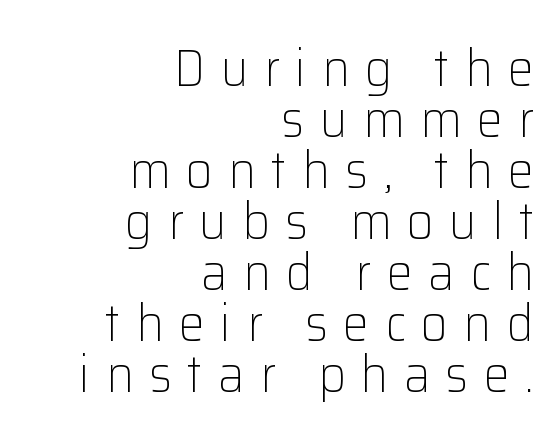
Honestly, there is no underline to notice here at all. Notice how the passage keeps a crisp vertical edge on the right only. The rendering uses a small line-height, squeezing the rows. In terms of posture, this sample is upright. Short note: letters widely spaced. No chunkiness to these letters — they're not bold.
